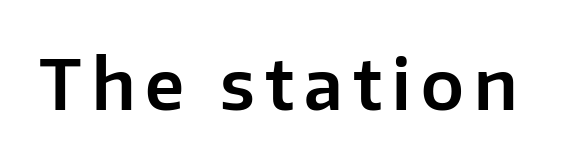
{"serif": "no", "italic": "no", "width": "normal", "stroke_contrast": "low", "x_height": "medium", "monospaced": "no", "underline": "no", "glyph_px": 68}
